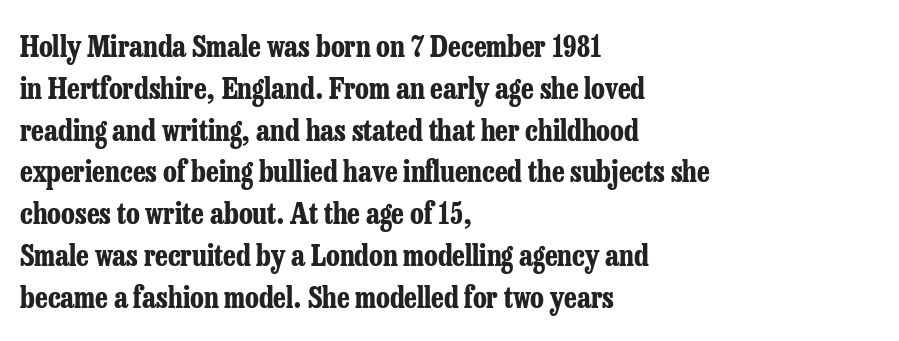
{"serif": "yes", "italic": "no", "bold": "yes", "weight": "bold", "width": "condensed", "stroke_contrast": "low", "x_height": "medium", "monospaced": "no", "underline": "no", "align": "left", "line_spacing": "normal", "line_spacing_ratio": 1.44, "letter_spacing": "normal", "letter_spacing_em": 0.0, "glyph_px": 29}
